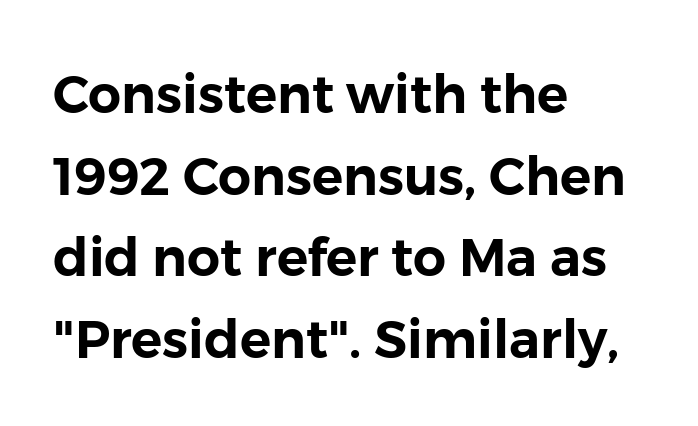
Q: Is the text italic (slanted)? A: No, it is upright.
Q: Is the typeface a serif or a sans-serif typeface? A: Sans-serif.
Q: Is the text underlined? A: No.
Q: How is the paragraph aligned? A: Left-aligned.
Q: Is the spacing between letters normal or unusually wide? A: Normal.
Q: Is the spacing between lines tight, normal or loose? A: Normal.
Q: Width (condensed, normal, or wide)? A: Normal.
Q: Stroke contrast? A: Low.
Q: x-height? A: Medium.
Q: Monospaced? A: No.
